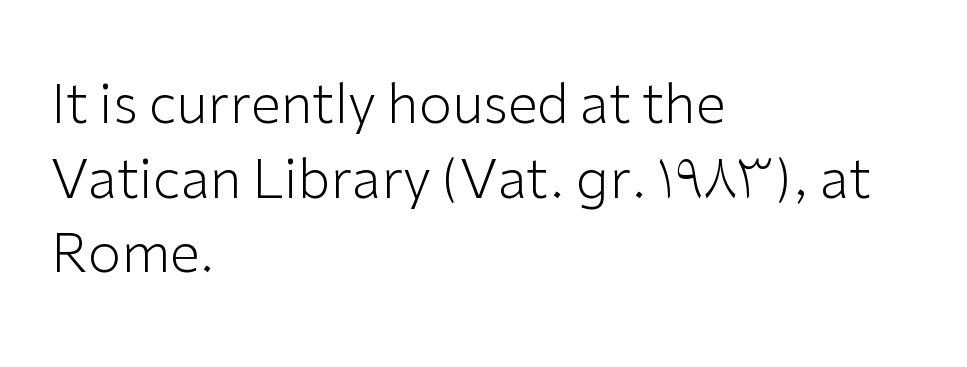
{"serif": "no", "italic": "no", "bold": "no", "weight": "light", "width": "normal", "stroke_contrast": "low", "x_height": "medium", "monospaced": "no", "underline": "no", "align": "left", "line_spacing": "normal", "line_spacing_ratio": 1.38, "letter_spacing": "normal", "letter_spacing_em": 0.0, "glyph_px": 54}
